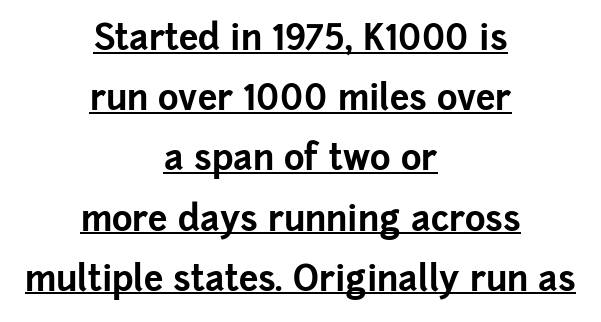
What weight is shown? A full bold with thick strokes. Does the type have serifs? No, each stem ends abruptly. Centered paragraph, ragged on both sides. In terms of posture, this sample is upright.
